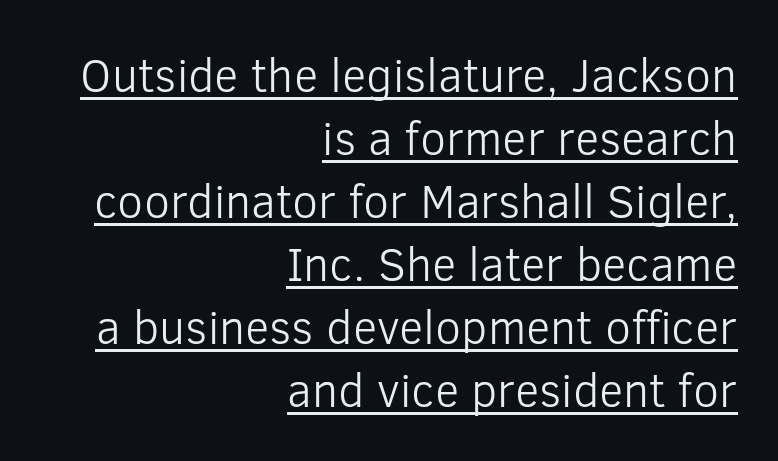
{"serif": "no", "italic": "no", "bold": "no", "weight": "light", "width": "normal", "stroke_contrast": "low", "x_height": "medium", "monospaced": "no", "underline": "yes", "align": "right", "line_spacing": "normal", "line_spacing_ratio": 1.34, "letter_spacing": "normal", "letter_spacing_em": 0.0, "glyph_px": 47}
